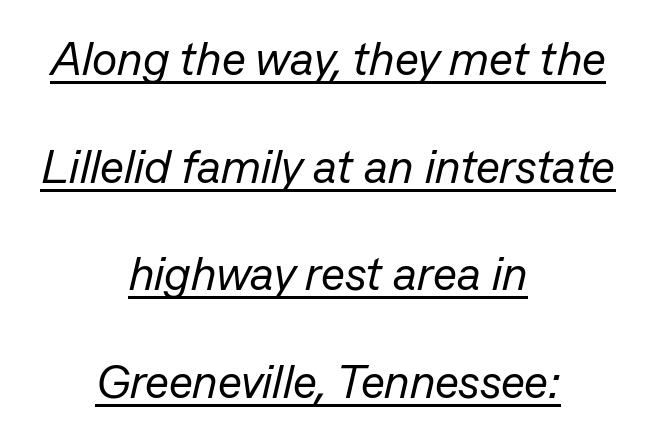
{"italic": "yes", "lean": "right", "slant_degrees": 13, "bold": "no", "weight": "regular", "width": "normal", "stroke_contrast": "low", "x_height": "medium", "monospaced": "no", "underline": "yes", "align": "center", "line_spacing": "loose", "line_spacing_ratio": 2.29, "letter_spacing": "normal", "letter_spacing_em": 0.0, "glyph_px": 47}
